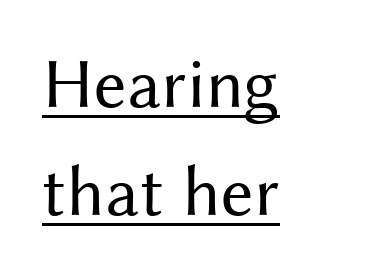
{"serif": "no", "italic": "no", "bold": "no", "weight": "regular", "width": "normal", "stroke_contrast": "medium", "x_height": "medium", "monospaced": "no", "underline": "yes", "align": "left", "line_spacing": "normal", "line_spacing_ratio": 1.5, "letter_spacing": "normal", "letter_spacing_em": 0.0, "glyph_px": 72}
